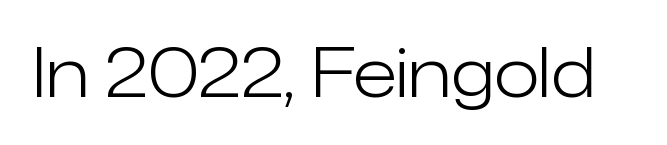
Q: Is the text bold? A: No.
Q: Is the text italic (slanted)? A: No, it is upright.
Q: Is the typeface a serif or a sans-serif typeface? A: Sans-serif.
Q: Is the text underlined? A: No.
Q: Is the spacing between letters normal or unusually wide? A: Normal.
Q: Width (condensed, normal, or wide)? A: Normal.
Q: Stroke contrast? A: Low.
Q: x-height? A: Medium.
Q: Monospaced? A: No.
